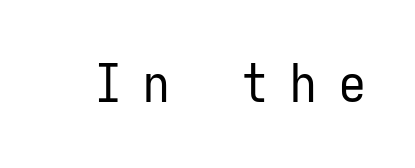
The lettering holds an erect, upright posture throughout. Is this a fixed-width face? Yes — each glyph sits in an identical cell. Stroke mass is kept to a normal reading level or below. Only glyphs here, with clear space below each row. A typesetter would call this heavily tracked-out type. To sum up the face: it is a sans, with no serifs.
